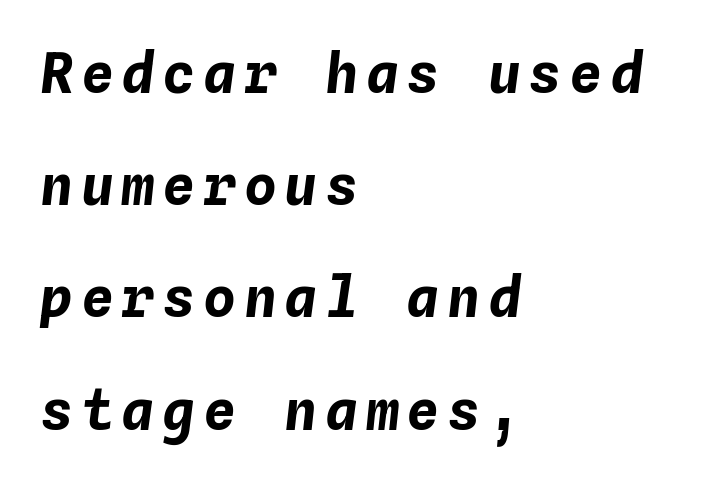
The image shows 55 px bold type, italic (leaning right), monospaced; set left-aligned, loose line spacing (2.04x), not underlined; low stroke contrast and a medium x-height.
